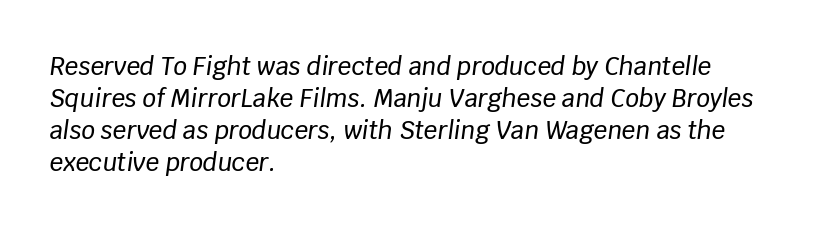
The image shows 24 px text type, italic (leaning right); set left-aligned, normal line spacing (1.33x), normal letter spacing, not underlined.
